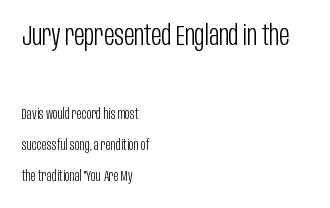
The space between consecutive lines is lavish. The horizontal fit of the characters is conventional and even. Nothing sits at the stroke ends, so this counts as sans-serif. All the whitespace from short lines collects on the right.
